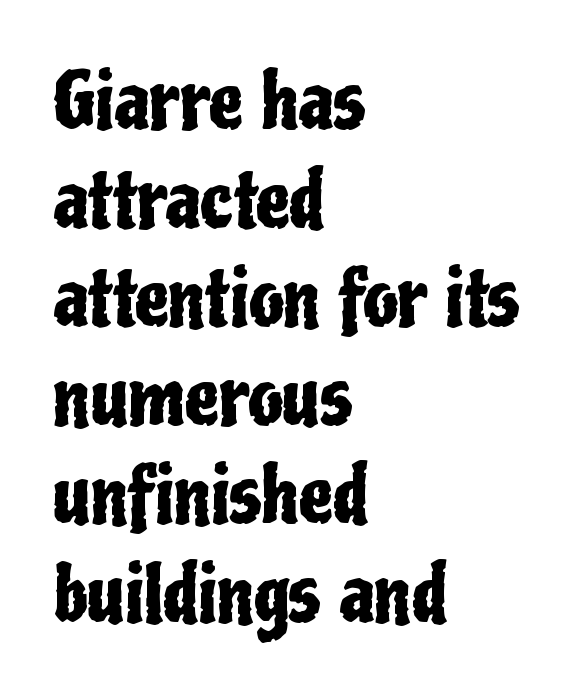
The rendering uses natural spacing where letterforms have individual widths. In terms of letterform style, serifs are entirely absent. Line starts are locked; line ends wander. Leading: standard.
